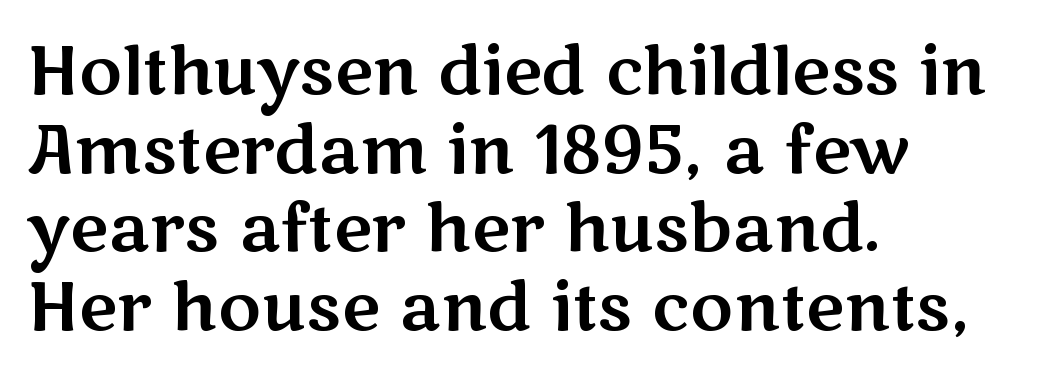
The image shows 66 px wide sans-serif type, upright; set left-aligned, line spacing 1.19x, normal letter spacing, not underlined; medium stroke contrast and a medium x-height.
